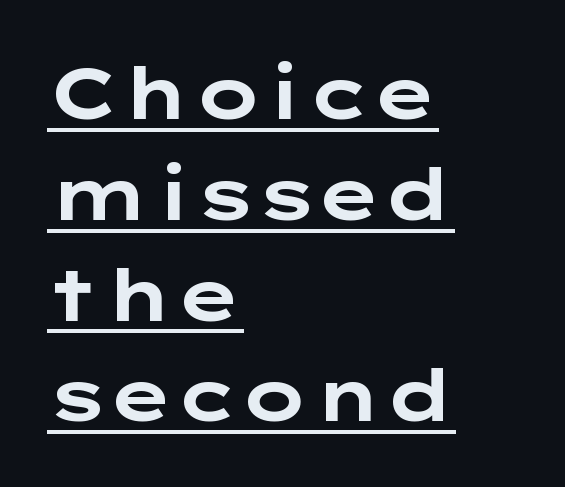
The rendering anchors every line to the left-hand side. This block has exactly the height ordinary leading produces. There is no visible air inserted between adjacent glyphs. This rendering features underlined lettering. The text was rendered using a sans face with plain stroke endings.
